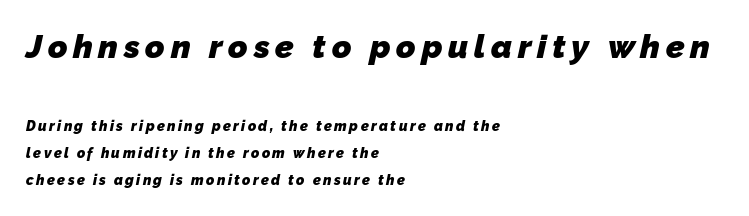
The image shows 33 px heavy sans-serif type; set left-aligned, loose line spacing (1.95x), not underlined; the first (top) block is 2.36x larger; low stroke contrast and a medium x-height.
